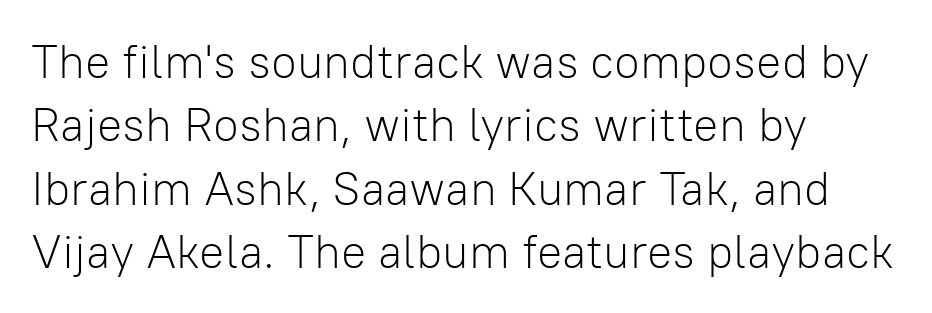
{"serif": "no", "italic": "no", "bold": "no", "weight": "light", "width": "normal", "stroke_contrast": "low", "x_height": "medium", "monospaced": "no", "underline": "no", "align": "left", "line_spacing": "normal", "line_spacing_ratio": 1.35, "letter_spacing": "normal", "letter_spacing_em": 0.0, "glyph_px": 47}
